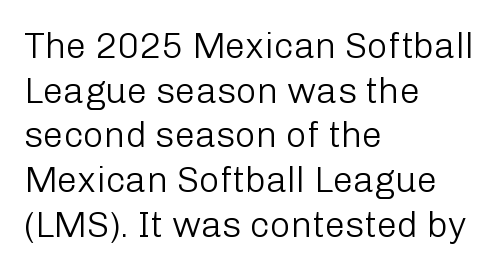
{"serif": "no", "italic": "no", "bold": "no", "weight": "light", "width": "normal", "stroke_contrast": "low", "x_height": "medium", "monospaced": "no", "underline": "no", "align": "left", "line_spacing_ratio": 1.24, "letter_spacing": "normal", "letter_spacing_em": 0.0, "glyph_px": 36}
